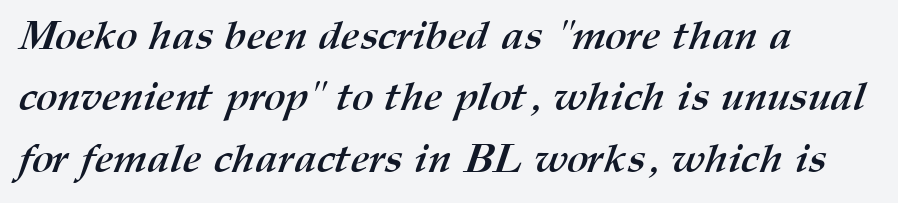
{"bold": "yes", "weight": "semibold", "width": "normal", "stroke_contrast": "medium", "x_height": "medium", "monospaced": "no", "underline": "no", "align": "left", "line_spacing": "normal", "line_spacing_ratio": 1.5, "letter_spacing": "normal", "letter_spacing_em": 0.0, "glyph_px": 41}
